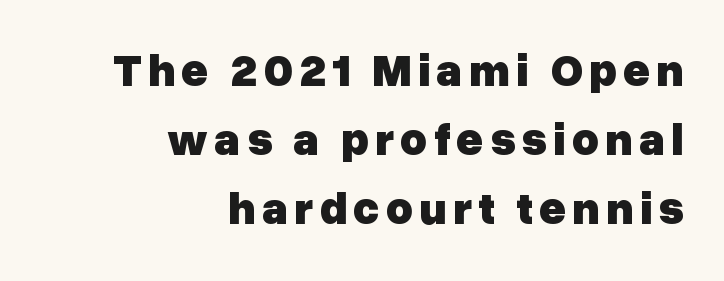
{"serif": "no", "italic": "no", "bold": "yes", "weight": "heavy", "width": "normal", "stroke_contrast": "low", "x_height": "medium", "monospaced": "no", "underline": "no", "align": "right", "line_spacing": "normal", "line_spacing_ratio": 1.5, "glyph_px": 46}
